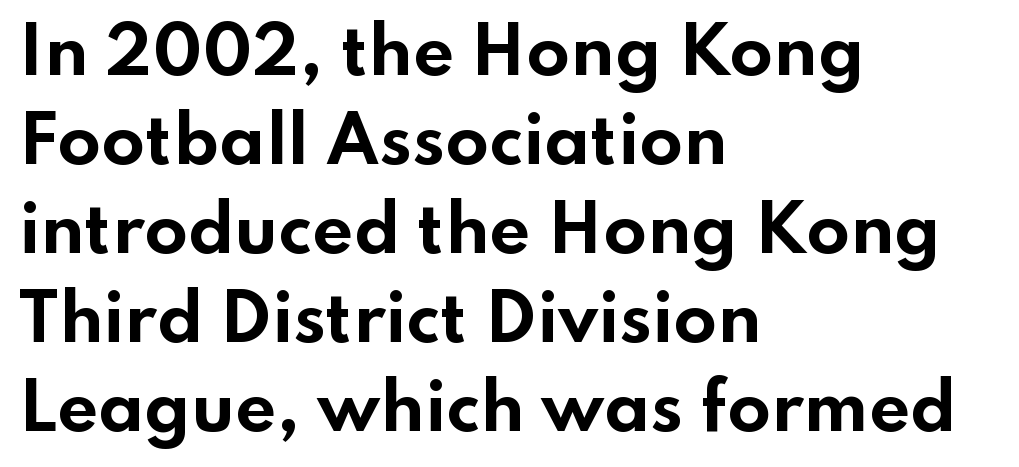
{"serif": "no", "italic": "no", "bold": "yes", "weight": "bold", "width": "wide", "stroke_contrast": "low", "x_height": "small", "monospaced": "no", "underline": "no", "align": "left", "line_spacing": "normal", "line_spacing_ratio": 1.39, "letter_spacing": "normal", "letter_spacing_em": 0.0, "glyph_px": 64}
